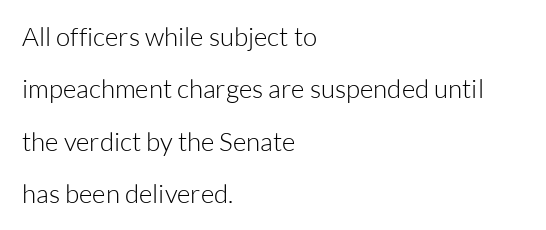
The letters sit at their default tracking, neither squeezed nor spread. The letters stand straight up with perfectly vertical stems. These lines are set flush left with a ragged right edge. Stroke thickness stays within the range of a standard reading face or lighter.
